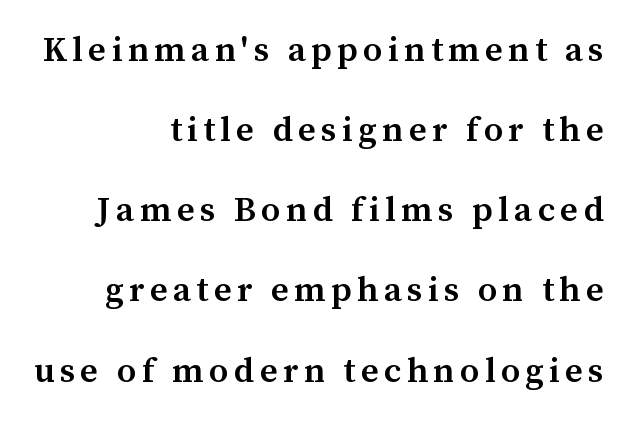
The image shows 35 px semibold serif type, upright; set right-aligned, loose line spacing (2.29x), not underlined; medium stroke contrast and a medium x-height.
